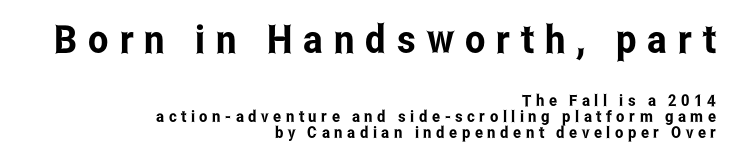
The image shows 39 px condensed sans-serif type, upright; set right-aligned, tight line spacing (1.01x), unusually wide letter spacing (+0.28 em), not underlined; the first (top) block is 2.44x larger; low stroke contrast and a medium x-height.
